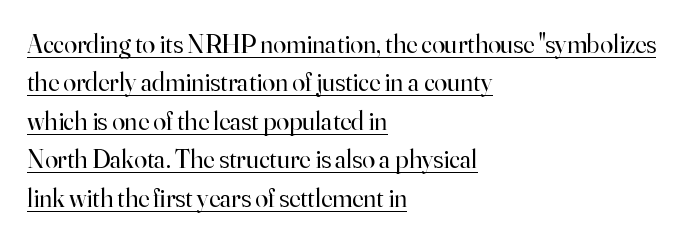
A roman cut, with each character standing at attention. The tracking reads as untouched default to a designer's eye. Reading down the column, the eye jumps a familiar distance to each next line. One-word summary of the alignment: left. No extra ink here — the face is not bold. Decoration check: the copy is underlined.
